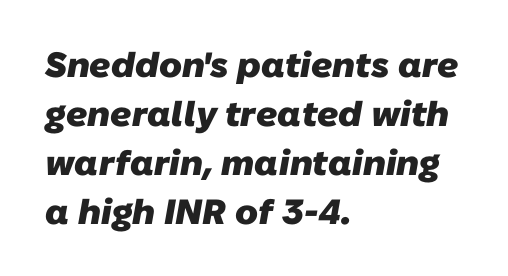
Q: Is the text bold? A: Yes.
Q: Is the typeface a serif or a sans-serif typeface? A: Sans-serif.
Q: Is the text underlined? A: No.
Q: How is the paragraph aligned? A: Left-aligned.
Q: Is the spacing between letters normal or unusually wide? A: Normal.
Q: Is the spacing between lines tight, normal or loose? A: Normal.
Q: Width (condensed, normal, or wide)? A: Normal.
Q: Stroke contrast? A: Low.
Q: x-height? A: Medium.
Q: Monospaced? A: No.
